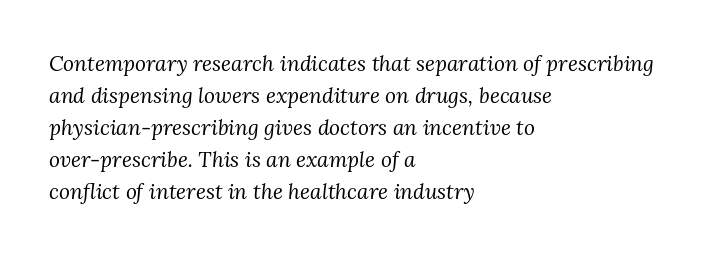
Q: Is the text bold? A: No.
Q: Is the text italic (slanted)? A: Yes, it leans right by about 3 degrees.
Q: Is the text underlined? A: No.
Q: How is the paragraph aligned? A: Left-aligned.
Q: Is the spacing between letters normal or unusually wide? A: Normal.
Q: Is the spacing between lines tight, normal or loose? A: Normal.
